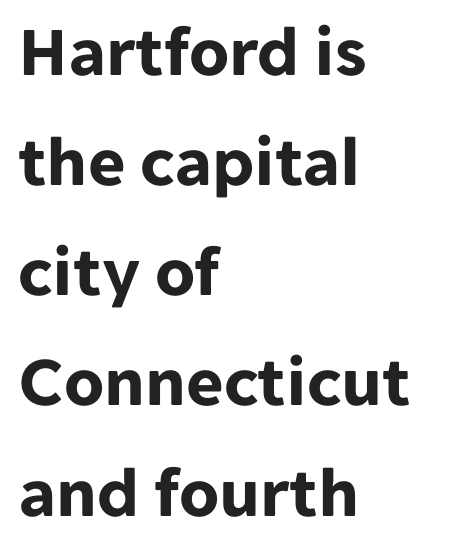
{"serif": "no", "italic": "no", "bold": "yes", "weight": "bold", "width": "normal", "stroke_contrast": "low", "x_height": "medium", "monospaced": "no", "underline": "no", "align": "left", "line_spacing": "normal", "line_spacing_ratio": 1.53, "letter_spacing": "normal", "letter_spacing_em": 0.0, "glyph_px": 72}
